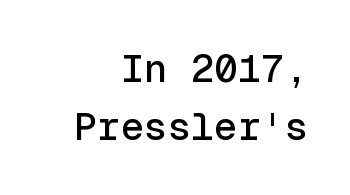
Q: Is the text italic (slanted)? A: No, it is upright.
Q: Is the typeface a serif or a sans-serif typeface? A: Sans-serif.
Q: Is the text underlined? A: No.
Q: How is the paragraph aligned? A: Right-aligned.
Q: Is the spacing between letters normal or unusually wide? A: Normal.
Q: Is the spacing between lines tight, normal or loose? A: Normal.
Q: Width (condensed, normal, or wide)? A: Normal.
Q: x-height? A: Medium.
Q: Monospaced? A: Yes.
